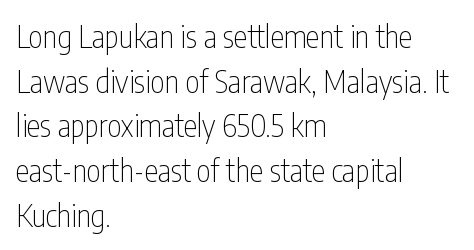
Q: Is the text bold? A: No.
Q: Is the text italic (slanted)? A: No, it is upright.
Q: Is the typeface a serif or a sans-serif typeface? A: Sans-serif.
Q: Is the text underlined? A: No.
Q: How is the paragraph aligned? A: Left-aligned.
Q: Is the spacing between letters normal or unusually wide? A: Normal.
Q: Is the spacing between lines tight, normal or loose? A: Normal.
Q: Width (condensed, normal, or wide)? A: Condensed.
Q: Stroke contrast? A: Low.
Q: x-height? A: Medium.
Q: Monospaced? A: No.
